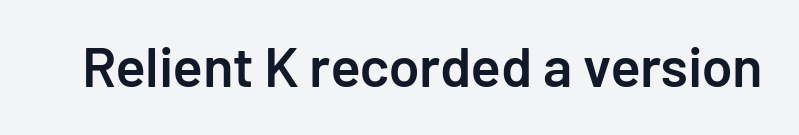
The image shows 56 px semibold sans-serif type, upright; set normal letter spacing, not underlined; low stroke contrast and a medium x-height.
